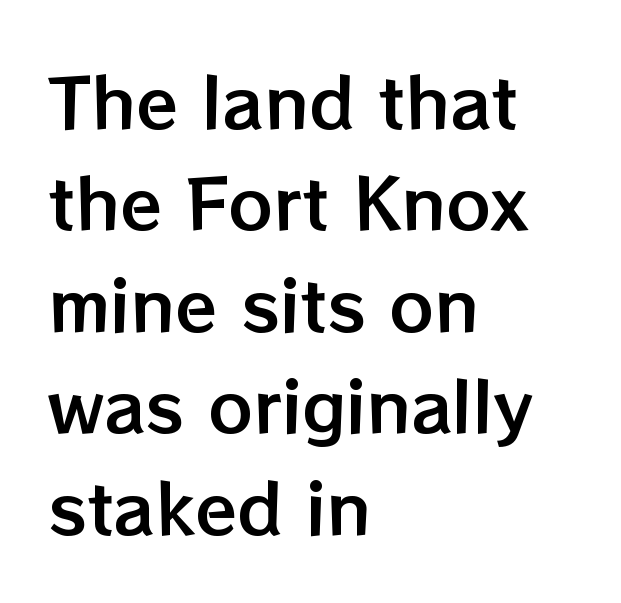
This sample uses plain, unmodified letter spacing. Teacher's note: observe the even left margin — that is flush-left alignment. A typesetter would call this proportional, since set widths differ per character. This is the regular roman posture of the typeface. The zone under the glyphs is completely vacant.
